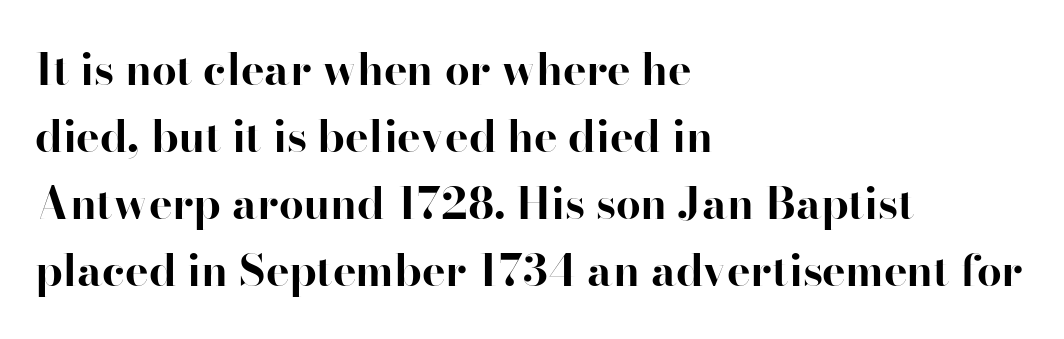
{"serif": "yes", "italic": "no", "bold": "yes", "weight": "bold", "width": "normal", "stroke_contrast": "high", "x_height": "small", "monospaced": "no", "underline": "no", "align": "left", "line_spacing": "normal", "line_spacing_ratio": 1.52, "letter_spacing": "normal", "letter_spacing_em": 0.0, "glyph_px": 44}
